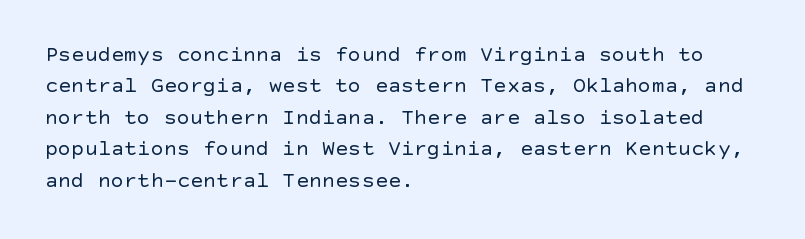
The image shows 22 px text type, upright; set left-aligned, normal line spacing (1.43x), normal letter spacing, not underlined.
